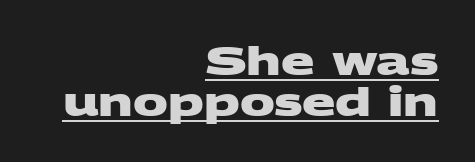
Q: Is the text bold? A: Yes.
Q: Is the typeface a serif or a sans-serif typeface? A: Sans-serif.
Q: Is the text underlined? A: Yes.
Q: How is the paragraph aligned? A: Right-aligned.
Q: Is the spacing between letters normal or unusually wide? A: Normal.
Q: Is the spacing between lines tight, normal or loose? A: Tight.
Q: Width (condensed, normal, or wide)? A: Wide.
Q: Stroke contrast? A: Medium.
Q: x-height? A: Large.
Q: Monospaced? A: No.
